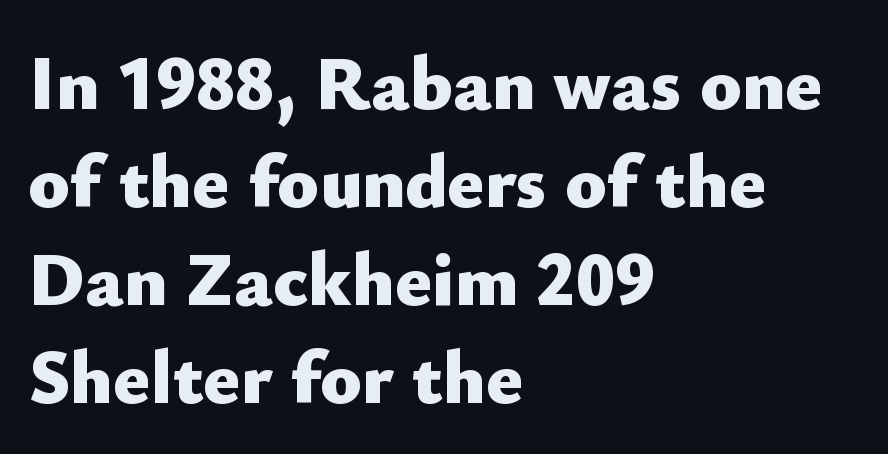
Q: Is the text bold? A: Yes.
Q: Is the text italic (slanted)? A: No, it is upright.
Q: Is the typeface a serif or a sans-serif typeface? A: Sans-serif.
Q: Is the text underlined? A: No.
Q: How is the paragraph aligned? A: Left-aligned.
Q: Is the spacing between letters normal or unusually wide? A: Normal.
Q: Is the spacing between lines tight, normal or loose? A: Normal.
Q: Width (condensed, normal, or wide)? A: Normal.
Q: Stroke contrast? A: Low.
Q: x-height? A: Small.
Q: Monospaced? A: No.
